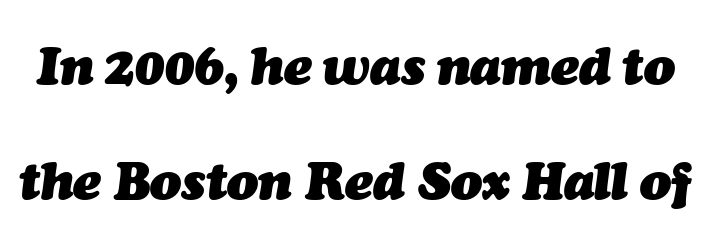
{"italic": "yes", "lean": "right", "slant_degrees": 7, "bold": "yes", "weight": "heavy", "width": "normal", "stroke_contrast": "medium", "x_height": "medium", "monospaced": "no", "underline": "no", "line_spacing": "loose", "line_spacing_ratio": 2.22, "letter_spacing": "normal", "letter_spacing_em": 0.0, "glyph_px": 52}
